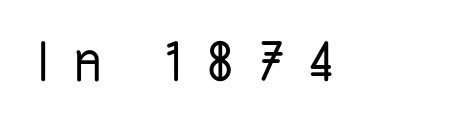
The image shows 53 px condensed sans-serif type; set unusually wide letter spacing (+0.48 em), not underlined; low stroke contrast and a medium x-height.
